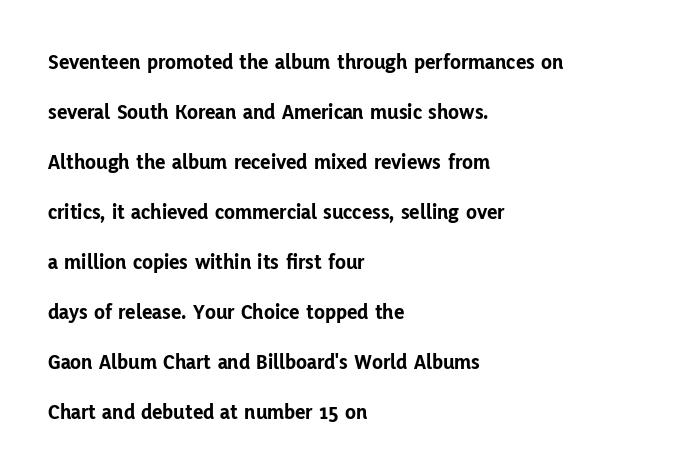
The image shows 22 px bold type, upright; set left-aligned, loose line spacing (2.27x), normal letter spacing, not underlined.
